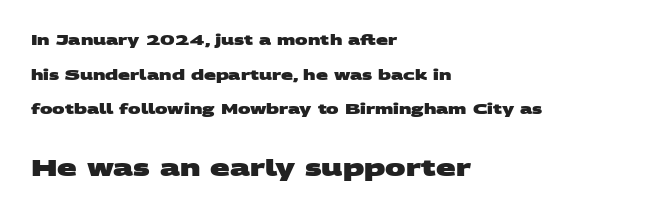
Words appear dense and cohesive because spacing is normal. Notice how the passage keeps a crisp vertical edge on the left only. Typesetter's note — lower block bumped up in size, upper block left smaller. Descenders hang freely into open space. Summary of vertical rhythm: relaxed, with wide interline spacing. The strokes are fattened all the way to bold.
